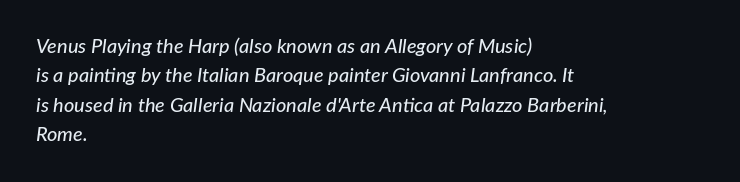
Q: Is the text italic (slanted)? A: Yes, it leans right by about 7 degrees.
Q: Is the text underlined? A: No.
Q: How is the paragraph aligned? A: Left-aligned.
Q: Is the spacing between letters normal or unusually wide? A: Normal.
Q: Is the spacing between lines tight, normal or loose? A: Normal.
